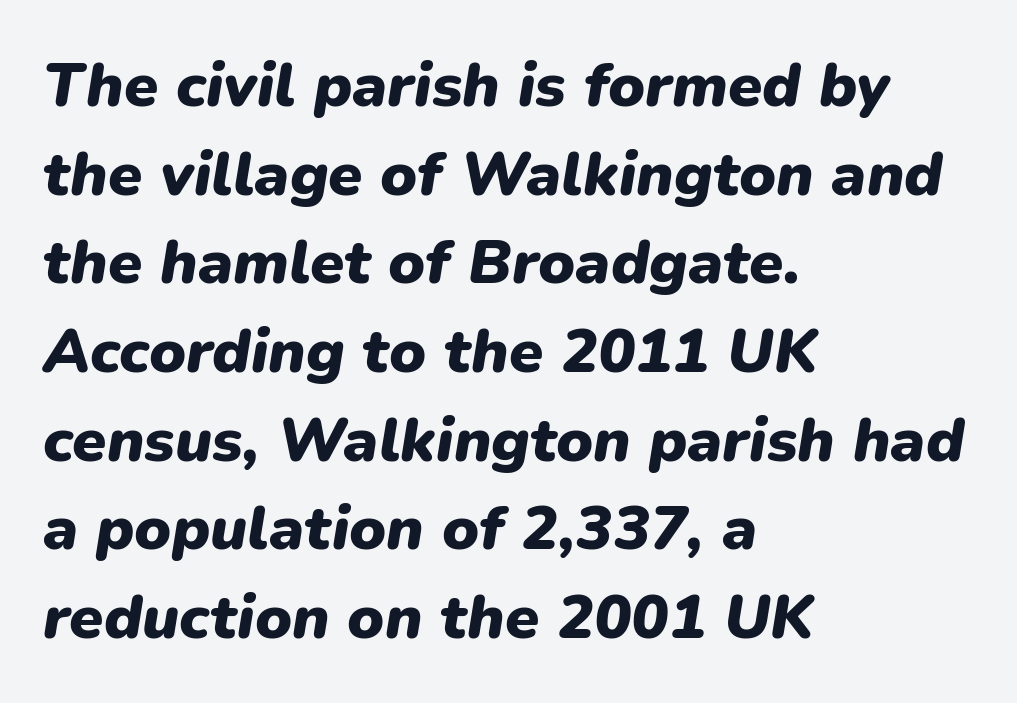
Q: Is the text bold? A: Yes.
Q: Is the text italic (slanted)? A: Yes, it leans right by about 9 degrees.
Q: Is the text underlined? A: No.
Q: How is the paragraph aligned? A: Left-aligned.
Q: Is the spacing between letters normal or unusually wide? A: Normal.
Q: Is the spacing between lines tight, normal or loose? A: Normal.
Q: Width (condensed, normal, or wide)? A: Normal.
Q: Stroke contrast? A: Low.
Q: x-height? A: Medium.
Q: Monospaced? A: No.
